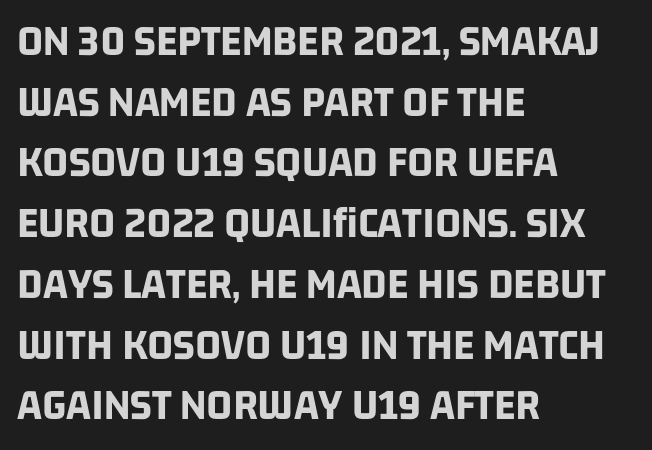
The image shows 45 px bold, condensed sans-serif type; set left-aligned, normal line spacing (1.35x), normal letter spacing, not underlined; low stroke contrast and a large x-height.
